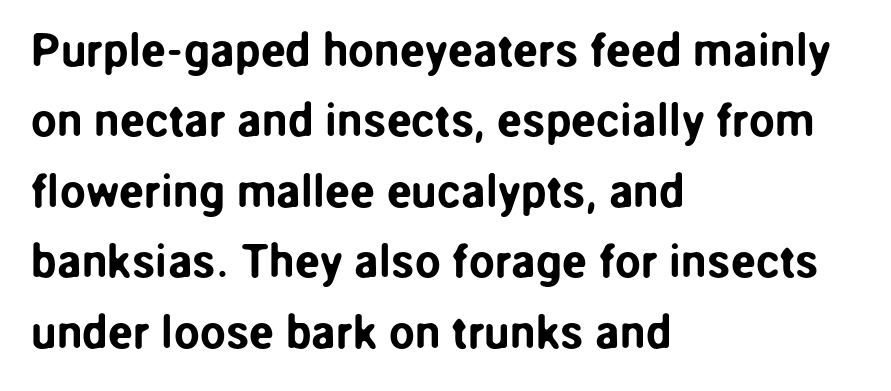
Q: Is the text italic (slanted)? A: No, it is upright.
Q: Is the typeface a serif or a sans-serif typeface? A: Sans-serif.
Q: Is the text underlined? A: No.
Q: How is the paragraph aligned? A: Left-aligned.
Q: Is the spacing between letters normal or unusually wide? A: Normal.
Q: Is the spacing between lines tight, normal or loose? A: Normal.
Q: Width (condensed, normal, or wide)? A: Normal.
Q: Stroke contrast? A: Low.
Q: x-height? A: Medium.
Q: Monospaced? A: No.
